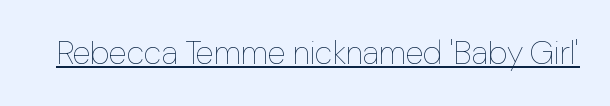
{"italic": "no", "bold": "no", "weight": "thin", "width": "normal", "stroke_contrast": "low", "x_height": "medium", "monospaced": "no", "underline": "yes", "letter_spacing": "normal", "letter_spacing_em": 0.0, "glyph_px": 33}
